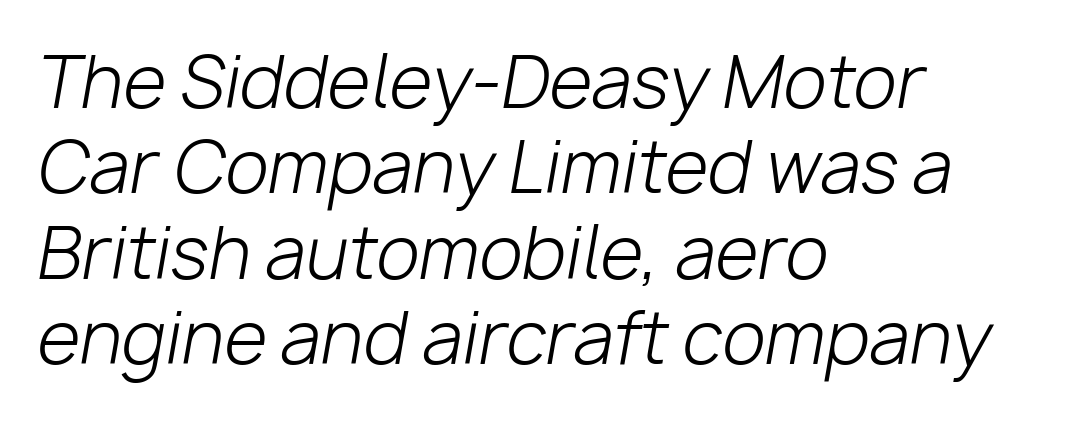
The image shows 70 px light type, italic (leaning right); set left-aligned, line spacing 1.22x, normal letter spacing, not underlined; low stroke contrast and a medium x-height.
